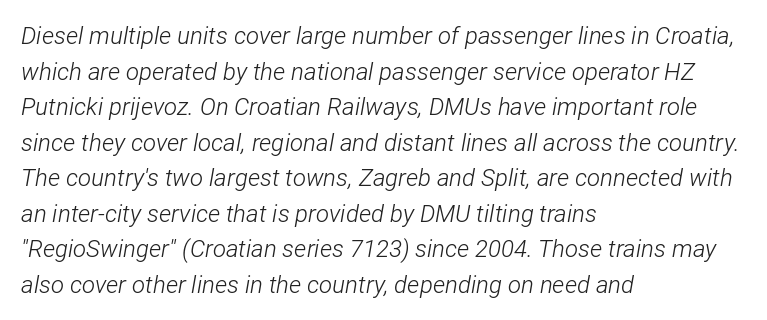
The image shows 24 px text type, italic (leaning right); set left-aligned, normal line spacing (1.48x), normal letter spacing, not underlined.
